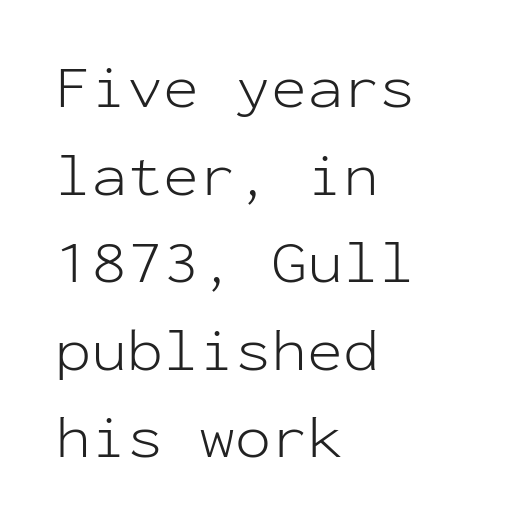
The image shows 60 px light sans-serif type, upright, monospaced; set left-aligned, normal line spacing (1.46x), normal letter spacing, not underlined; low stroke contrast and a medium x-height.
